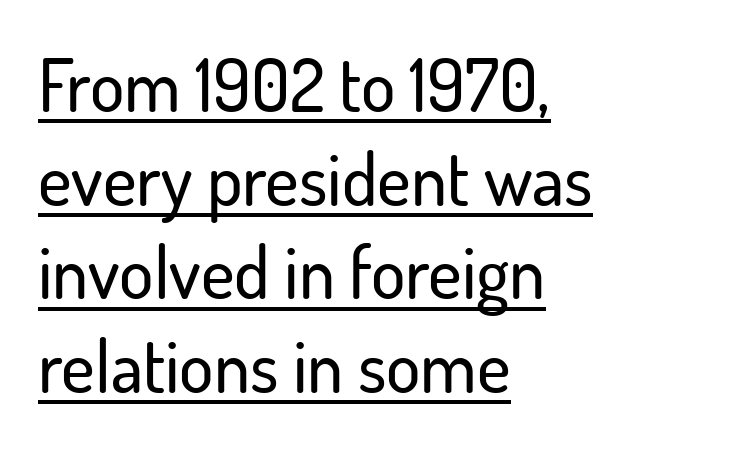
{"serif": "no", "italic": "no", "width": "normal", "stroke_contrast": "low", "x_height": "small", "monospaced": "no", "underline": "yes", "align": "left", "line_spacing": "normal", "line_spacing_ratio": 1.3, "letter_spacing": "normal", "letter_spacing_em": 0.0, "glyph_px": 72}
